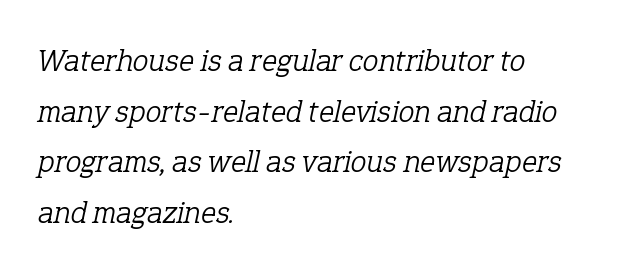
The image shows 32 px light serif type, italic (leaning right); set left-aligned, normal line spacing (1.58x), normal letter spacing, not underlined; low stroke contrast and a medium x-height.
